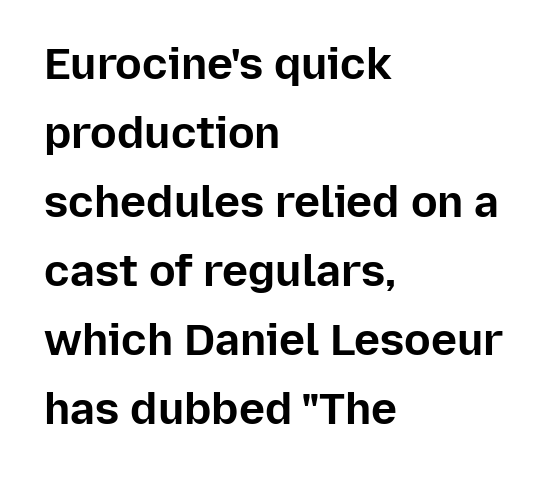
The image shows 44 px bold sans-serif type, upright; set left-aligned, normal line spacing (1.57x), normal letter spacing, not underlined; low stroke contrast and a medium x-height.
